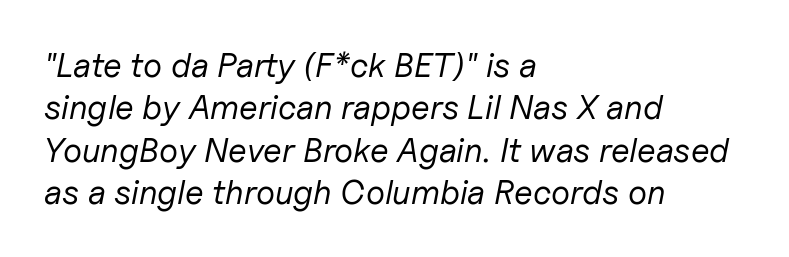
Characters follow at the spacing the type designer built in. No word sits above an underline. Italic? Definitely — the glyphs are oblique. Baseline-to-baseline distance is the conventional proportion of letter height. This sample is left-justified, so line endings fall wherever the words run out.
